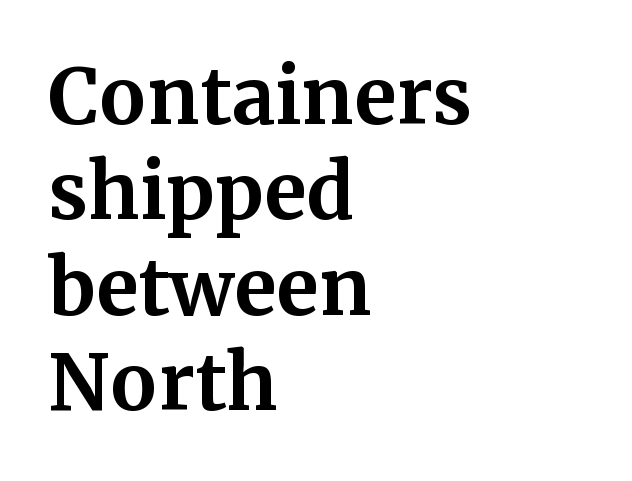
{"serif": "yes", "italic": "no", "bold": "yes", "weight": "bold", "width": "normal", "stroke_contrast": "medium", "x_height": "medium", "monospaced": "no", "underline": "no", "align": "left", "line_spacing_ratio": 1.24, "letter_spacing": "normal", "letter_spacing_em": 0.0, "glyph_px": 77}
